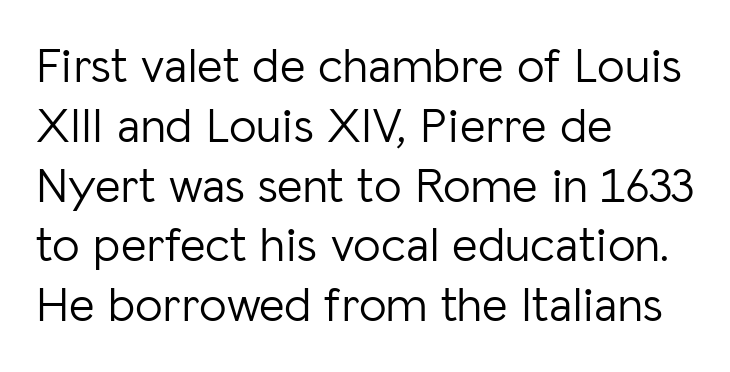
The image shows 49 px light sans-serif type, upright; set left-aligned, line spacing 1.22x, normal letter spacing, not underlined; low stroke contrast and a medium x-height.
